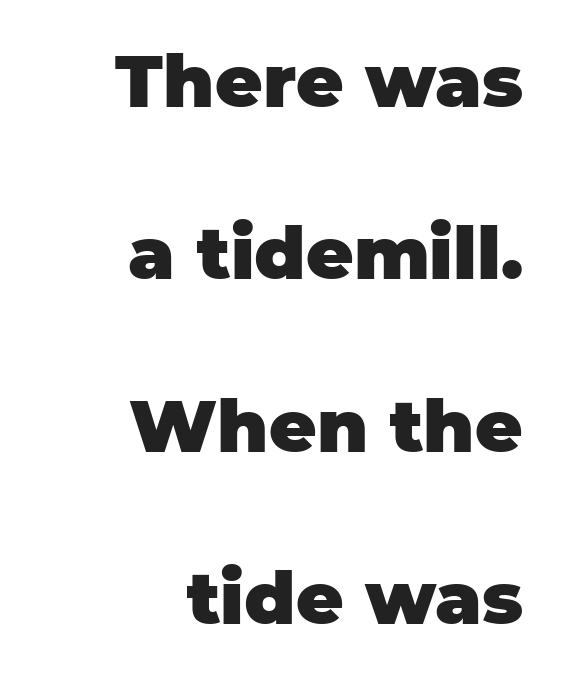
{"serif": "no", "italic": "no", "bold": "yes", "weight": "heavy", "width": "normal", "stroke_contrast": "low", "x_height": "large", "monospaced": "no", "underline": "no", "align": "right", "line_spacing": "loose", "line_spacing_ratio": 2.36, "letter_spacing": "normal", "letter_spacing_em": 0.0, "glyph_px": 73}
